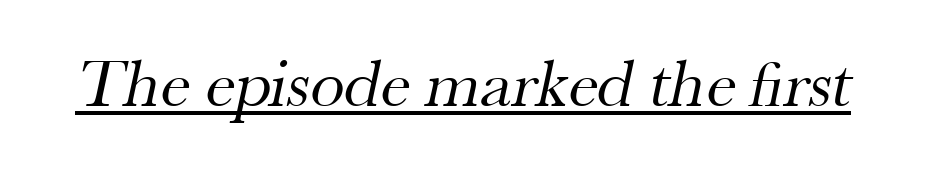
Letterform terminals end in serifs throughout the passage. Note the varied advance widths — an 'i' is clearly narrower than an 'm'. The horizontal fit of the characters is conventional and even. Descenders here cross a horizontal rule under the line.
